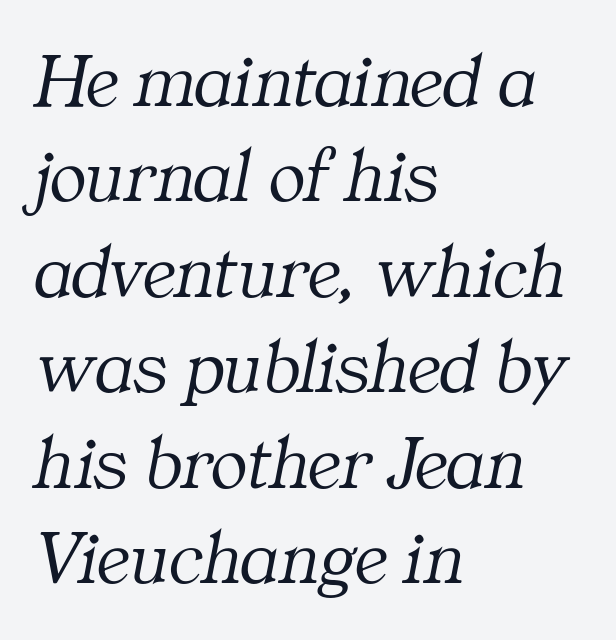
Q: Is the text bold? A: No.
Q: Is the text italic (slanted)? A: Yes, it leans right by about 11 degrees.
Q: Is the typeface a serif or a sans-serif typeface? A: Serif.
Q: Is the text underlined? A: No.
Q: How is the paragraph aligned? A: Left-aligned.
Q: Is the spacing between letters normal or unusually wide? A: Normal.
Q: Width (condensed, normal, or wide)? A: Normal.
Q: Stroke contrast? A: Medium.
Q: x-height? A: Medium.
Q: Monospaced? A: No.
